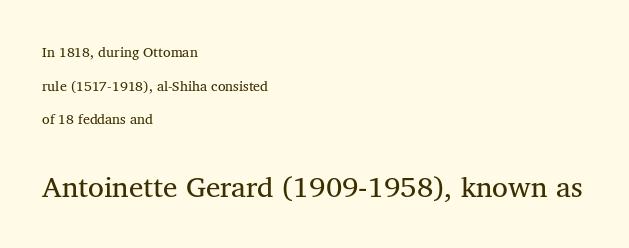
{"serif": "yes", "bold": "no", "weight": "regular", "width": "normal", "stroke_contrast": "medium", "x_height": "medium", "monospaced": "no", "underline": "no", "align": "left", "line_spacing": "loose", "line_spacing_ratio": 2.41, "letter_spacing": "normal", "letter_spacing_em": 0.0, "larger_block": "second", "size_ratio": 2.07, "glyph_px": 29}
